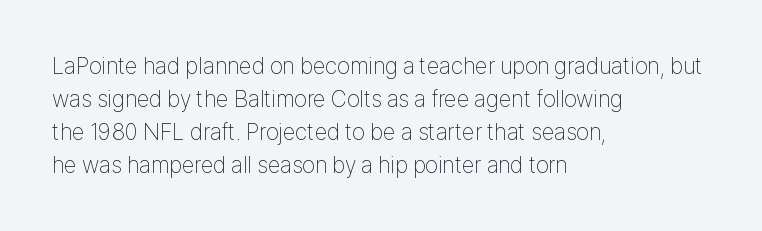
The image shows 23 px text type, upright; set left-aligned, normal line spacing (1.43x), normal letter spacing, not underlined.
